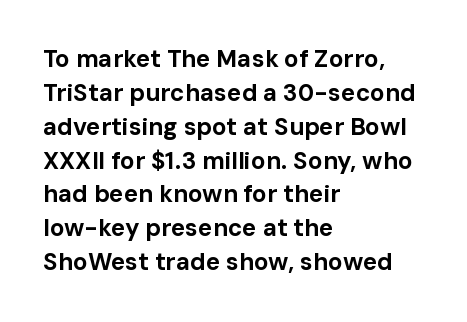
Q: Is the text bold? A: Yes.
Q: Is the text italic (slanted)? A: No, it is upright.
Q: Is the text underlined? A: No.
Q: How is the paragraph aligned? A: Left-aligned.
Q: Is the spacing between letters normal or unusually wide? A: Normal.
Q: Is the spacing between lines tight, normal or loose? A: Normal.
